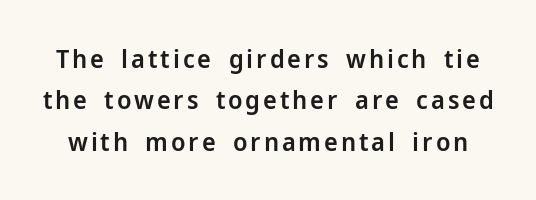
The letters stand upright; this is a roman face. If you measured baseline to baseline, you'd find a middling distance. Semibold letterforms, between regular and bold. Letters rest on an invisible, unmarked baseline.
